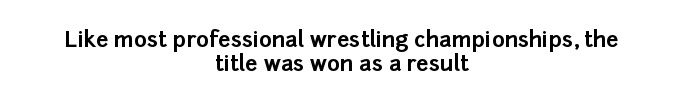
{"italic": "no", "bold": "yes", "underline": "no", "align": "center", "line_spacing": "tight", "line_spacing_ratio": 1.08, "letter_spacing": "normal", "letter_spacing_em": 0.0, "glyph_px": 22}
